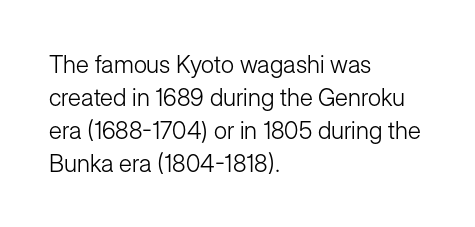
The image shows 24 px text type, upright; set left-aligned, normal line spacing (1.37x), normal letter spacing, not underlined.
